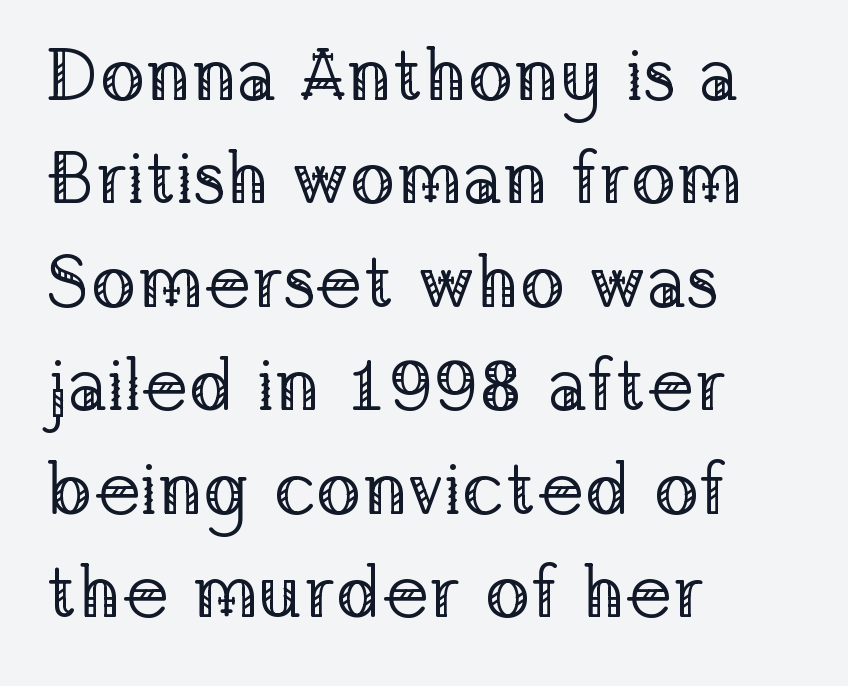
The line texture is even and compact thanks to regular tracking. The letters carry serifs — small finishing strokes at the ends of their stems. The leading is moderate, giving the passage an even texture. Left-aligned paragraph, ragged on the right.
